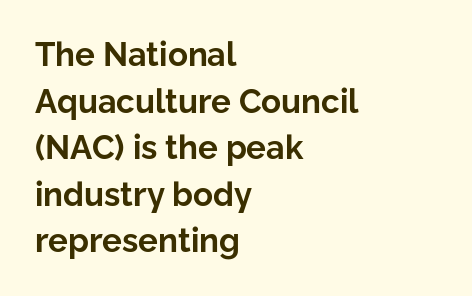
{"serif": "no", "italic": "no", "bold": "yes", "weight": "bold", "width": "normal", "stroke_contrast": "low", "x_height": "medium", "monospaced": "no", "underline": "no", "align": "left", "line_spacing": "normal", "line_spacing_ratio": 1.41, "letter_spacing": "normal", "letter_spacing_em": 0.0, "glyph_px": 33}
